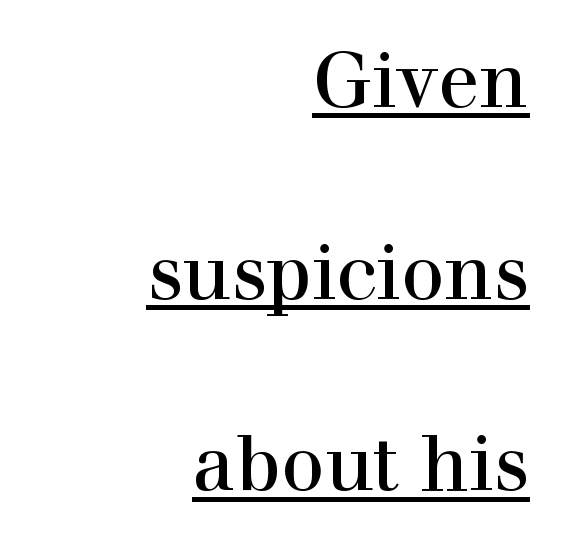
Character widths vary here, with narrow letters taking less room than wide ones. The rendering uses the underline text-decoration. Serif or sans? Serif — the stroke terminals have little feet. Widely set lines give the paragraph a tall, airy silhouette. No extra tracking has been applied to these lines.
